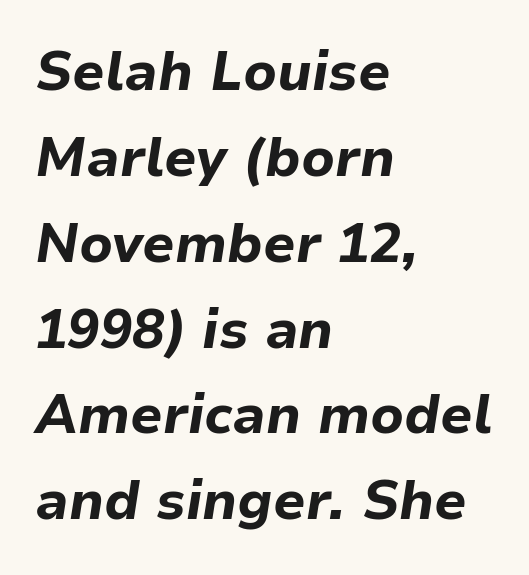
{"italic": "yes", "lean": "right", "slant_degrees": 9, "bold": "yes", "weight": "bold", "width": "normal", "stroke_contrast": "low", "x_height": "medium", "monospaced": "no", "underline": "no", "align": "left", "line_spacing": "normal", "line_spacing_ratio": 1.59, "letter_spacing": "normal", "letter_spacing_em": 0.0, "glyph_px": 54}
